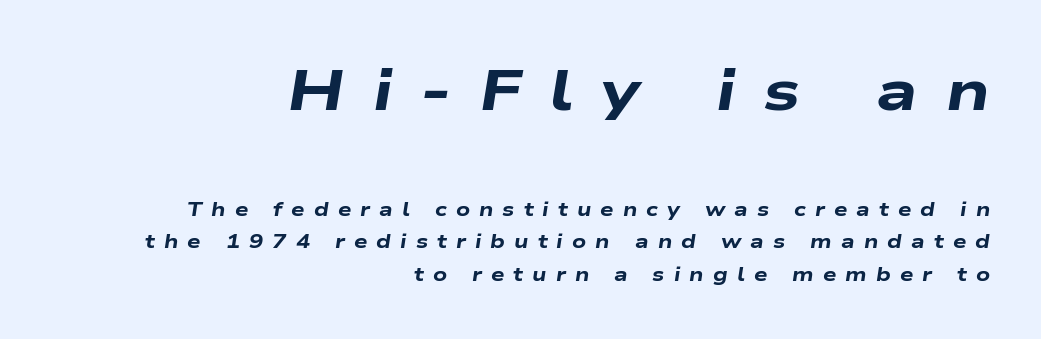
Q: Is the text bold? A: Yes.
Q: Is the text italic (slanted)? A: Yes, it leans right by about 9 degrees.
Q: Is the text underlined? A: No.
Q: How is the paragraph aligned? A: Right-aligned.
Q: Is the spacing between letters normal or unusually wide? A: Unusually wide.
Q: Is the spacing between lines tight, normal or loose? A: Normal.
Q: Which block of text is set in a larger size, the first (top) or the second (bottom)? A: The first (top) one.
Q: Width (condensed, normal, or wide)? A: Wide.
Q: Stroke contrast? A: Low.
Q: x-height? A: Medium.
Q: Monospaced? A: No.
